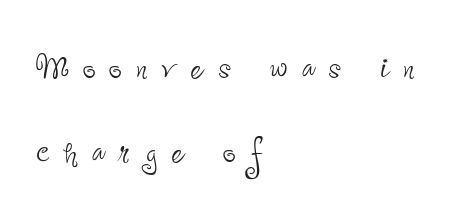
Q: Is the text bold? A: No.
Q: Is the text italic (slanted)? A: Yes.
Q: Is the typeface a serif or a sans-serif typeface? A: Sans-serif.
Q: Is the text underlined? A: No.
Q: How is the paragraph aligned? A: Left-aligned.
Q: Is the spacing between letters normal or unusually wide? A: Unusually wide.
Q: Width (condensed, normal, or wide)? A: Condensed.
Q: Stroke contrast? A: Low.
Q: x-height? A: Small.
Q: Monospaced? A: No.
